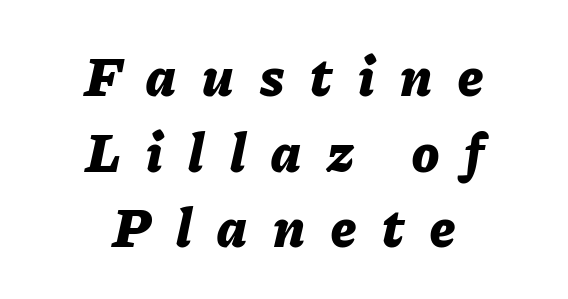
The image shows 56 px bold type, italic (leaning right); set centered, normal line spacing (1.35x), unusually wide letter spacing (+0.46 em), not underlined; low stroke contrast and a medium x-height.
